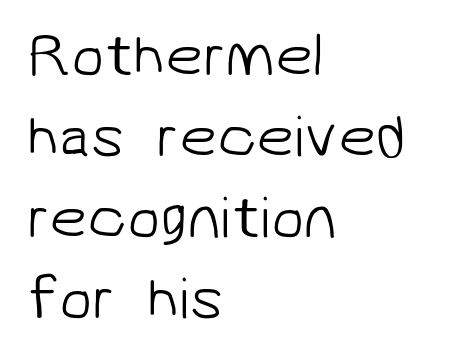
Q: Is the text bold? A: No.
Q: Is the typeface a serif or a sans-serif typeface? A: Sans-serif.
Q: Is the text underlined? A: No.
Q: How is the paragraph aligned? A: Left-aligned.
Q: Is the spacing between letters normal or unusually wide? A: Normal.
Q: Is the spacing between lines tight, normal or loose? A: Normal.
Q: Width (condensed, normal, or wide)? A: Normal.
Q: Stroke contrast? A: Low.
Q: x-height? A: Medium.
Q: Monospaced? A: No.
